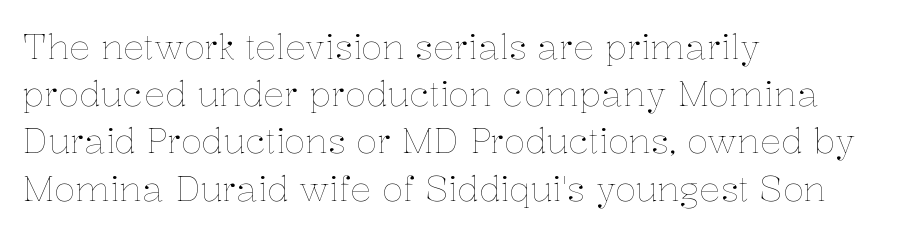
{"italic": "no", "bold": "no", "weight": "thin", "width": "normal", "stroke_contrast": "low", "x_height": "medium", "monospaced": "no", "underline": "no", "align": "left", "line_spacing": "normal", "line_spacing_ratio": 1.35, "letter_spacing": "normal", "letter_spacing_em": 0.0, "glyph_px": 35}
